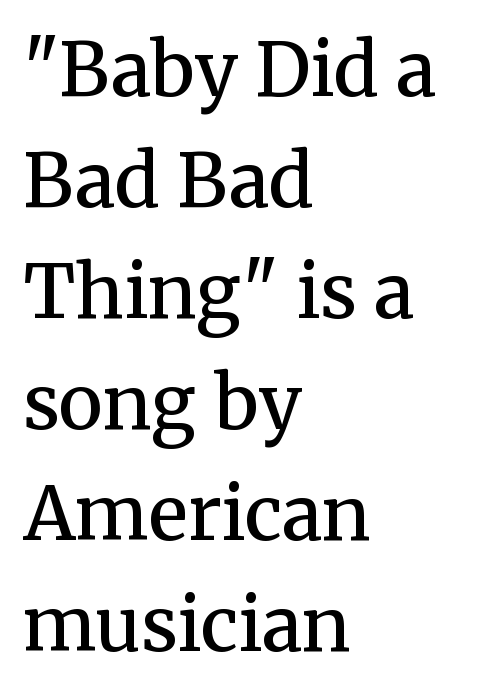
The image shows 74 px semibold serif type, upright; set left-aligned, normal line spacing (1.5x), normal letter spacing, not underlined; medium stroke contrast and a medium x-height.
